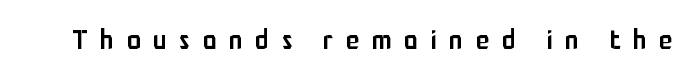
{"serif": "no", "italic": "no", "bold": "semi", "weight": "semibold", "width": "condensed", "stroke_contrast": "low", "x_height": "medium", "monospaced": "no", "underline": "no", "letter_spacing": "wide", "letter_spacing_em": 0.45, "glyph_px": 28}
